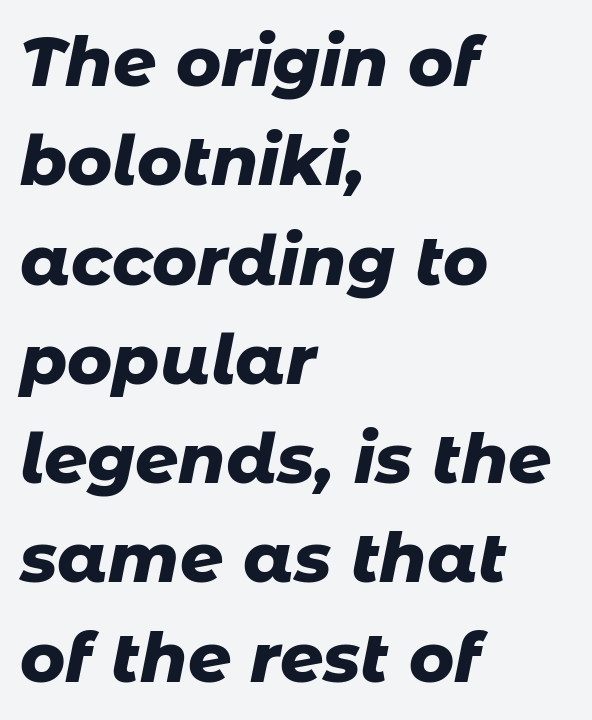
The image shows 68 px heavy type, italic (leaning right); set left-aligned, normal line spacing (1.46x), normal letter spacing, not underlined; low stroke contrast and a medium x-height.
